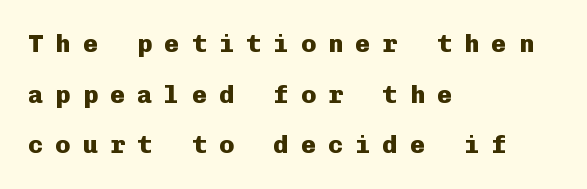
Each row of text sits above clean, open space. Notice how thick the strokes are: this is what a full bold looks like. These lines are set flush left with a ragged right edge. When letters stand straight like this, we call the style roman or upright. You could fit nearly another row in the gap between these rows.
